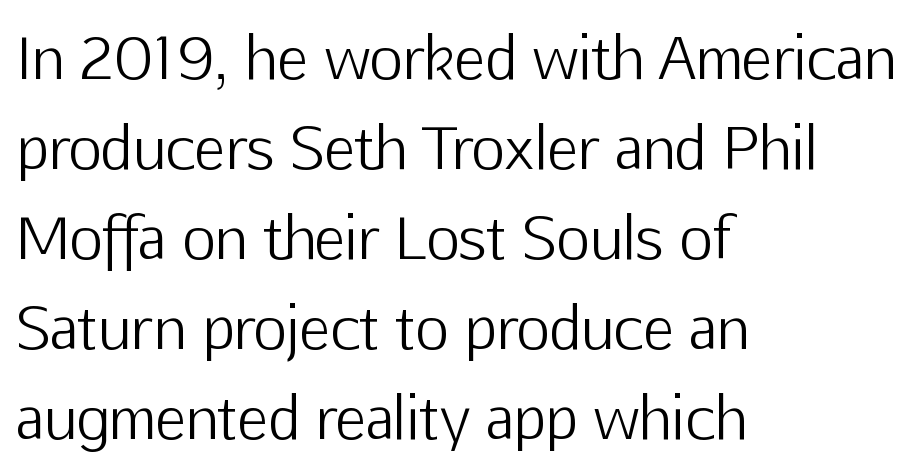
Notice how the passage keeps a crisp vertical edge on the left only. In terms of letterspacing, this is plain default setting. The strip under each line holds only bare page. Each new line begins a customary step beneath the previous one.
